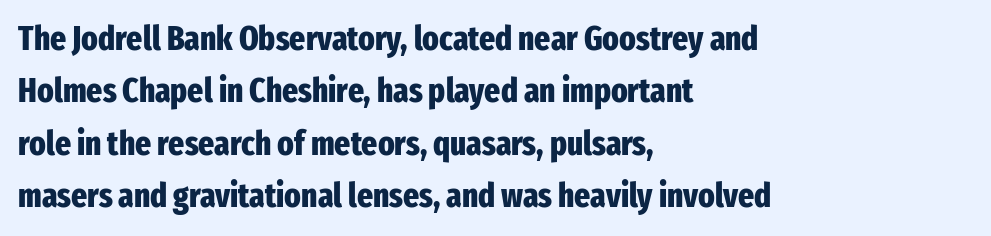
Q: Is the text bold? A: Yes.
Q: Is the text italic (slanted)? A: No, it is upright.
Q: Is the typeface a serif or a sans-serif typeface? A: Sans-serif.
Q: Is the text underlined? A: No.
Q: How is the paragraph aligned? A: Left-aligned.
Q: Is the spacing between letters normal or unusually wide? A: Normal.
Q: Is the spacing between lines tight, normal or loose? A: Normal.
Q: Width (condensed, normal, or wide)? A: Condensed.
Q: Stroke contrast? A: Low.
Q: x-height? A: Medium.
Q: Monospaced? A: No.
